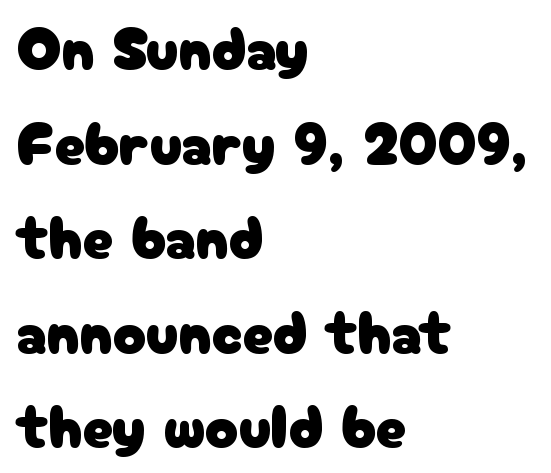
Q: Is the text italic (slanted)? A: No, it is upright.
Q: Is the typeface a serif or a sans-serif typeface? A: Sans-serif.
Q: Is the text underlined? A: No.
Q: How is the paragraph aligned? A: Left-aligned.
Q: Is the spacing between letters normal or unusually wide? A: Normal.
Q: Is the spacing between lines tight, normal or loose? A: Normal.
Q: Width (condensed, normal, or wide)? A: Normal.
Q: Stroke contrast? A: Low.
Q: x-height? A: Medium.
Q: Monospaced? A: No.
